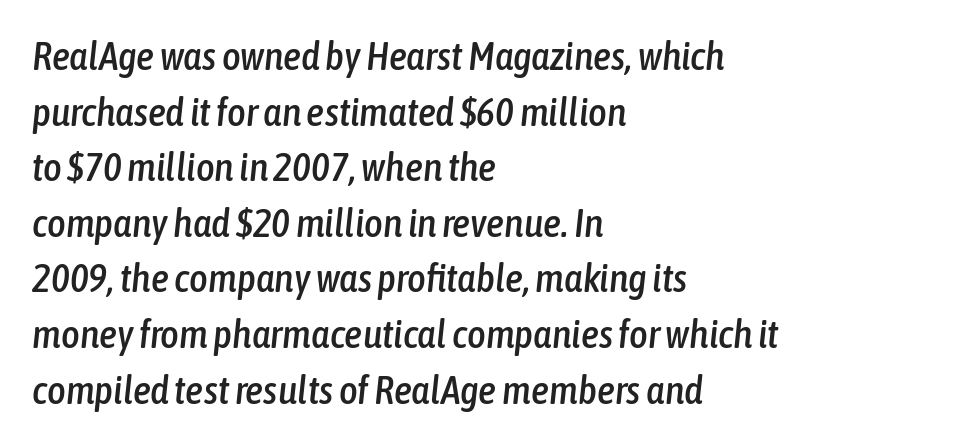
Q: Is the text italic (slanted)? A: Yes, it leans right by about 6 degrees.
Q: Is the text underlined? A: No.
Q: How is the paragraph aligned? A: Left-aligned.
Q: Is the spacing between letters normal or unusually wide? A: Normal.
Q: Is the spacing between lines tight, normal or loose? A: Normal.
Q: Width (condensed, normal, or wide)? A: Condensed.
Q: Stroke contrast? A: Low.
Q: x-height? A: Medium.
Q: Monospaced? A: No.
